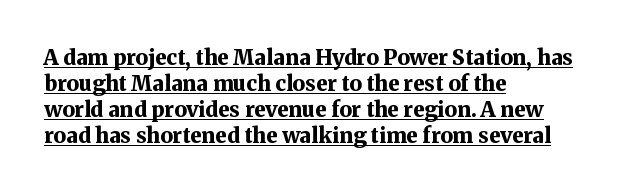
The image shows 21 px bold type, upright; set left-aligned, line spacing 1.24x, normal letter spacing, underlined.
